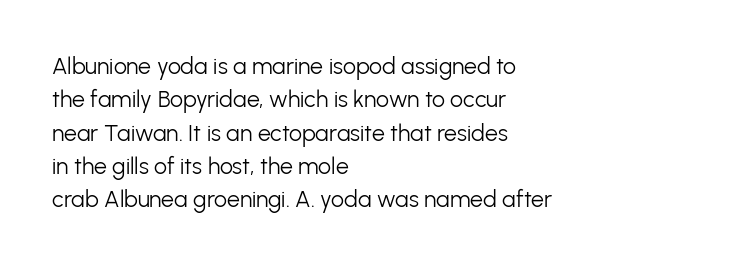
Q: Is the text bold? A: No.
Q: Is the text italic (slanted)? A: No, it is upright.
Q: Is the text underlined? A: No.
Q: How is the paragraph aligned? A: Left-aligned.
Q: Is the spacing between letters normal or unusually wide? A: Normal.
Q: Is the spacing between lines tight, normal or loose? A: Normal.
